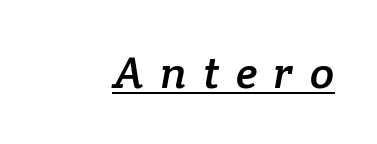
The face used here appears with an underline applied. The gaps between neighbouring characters are conspicuously large. These lines are rendered in a variable-pitch font. The type family on display is of the serif kind.
